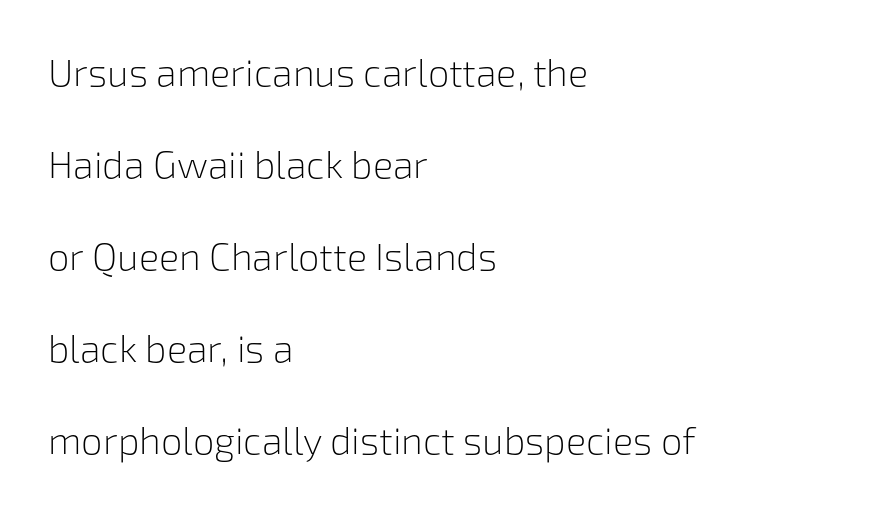
{"serif": "no", "italic": "no", "bold": "no", "weight": "light", "width": "normal", "stroke_contrast": "low", "x_height": "medium", "monospaced": "no", "underline": "no", "align": "left", "line_spacing": "loose", "line_spacing_ratio": 2.42, "letter_spacing": "normal", "letter_spacing_em": 0.0, "glyph_px": 38}
